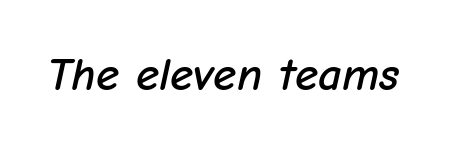
{"italic": "yes", "lean": "right", "slant_degrees": 12, "width": "normal", "stroke_contrast": "low", "x_height": "medium", "monospaced": "no", "underline": "no", "letter_spacing": "normal", "letter_spacing_em": 0.0, "glyph_px": 47}
